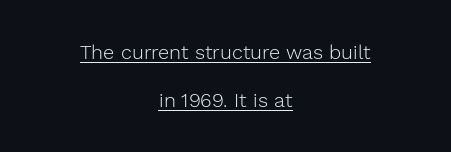
Q: Is the text bold? A: No.
Q: Is the text italic (slanted)? A: No, it is upright.
Q: Is the text underlined? A: Yes.
Q: How is the paragraph aligned? A: Centered.
Q: Is the spacing between letters normal or unusually wide? A: Normal.
Q: Is the spacing between lines tight, normal or loose? A: Loose.
